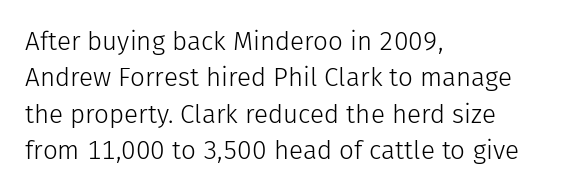
{"italic": "no", "bold": "no", "underline": "no", "align": "left", "line_spacing": "normal", "line_spacing_ratio": 1.4, "letter_spacing": "normal", "letter_spacing_em": 0.0, "glyph_px": 26}
